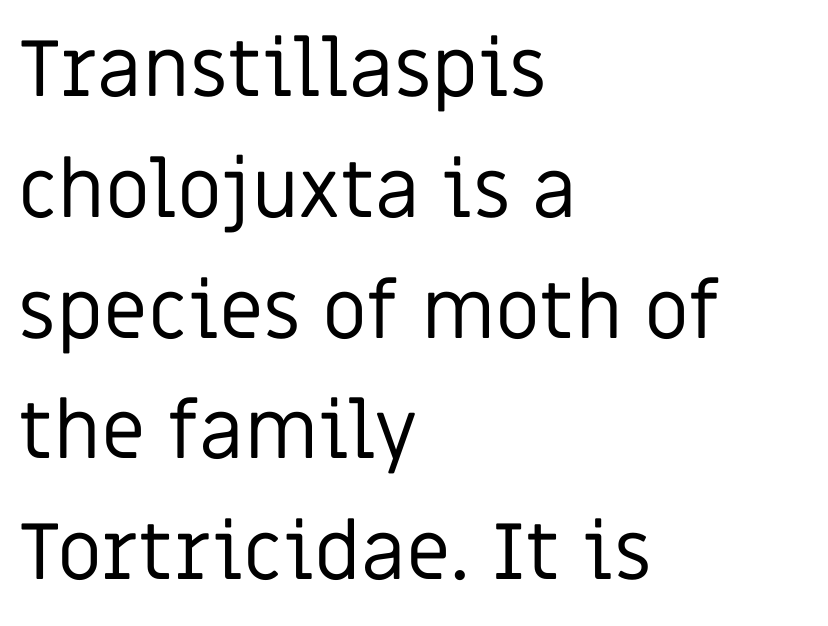
{"serif": "no", "italic": "no", "bold": "no", "weight": "regular", "width": "normal", "stroke_contrast": "low", "x_height": "large", "monospaced": "no", "underline": "no", "align": "left", "line_spacing": "normal", "line_spacing_ratio": 1.51, "letter_spacing": "normal", "letter_spacing_em": 0.0, "glyph_px": 80}
